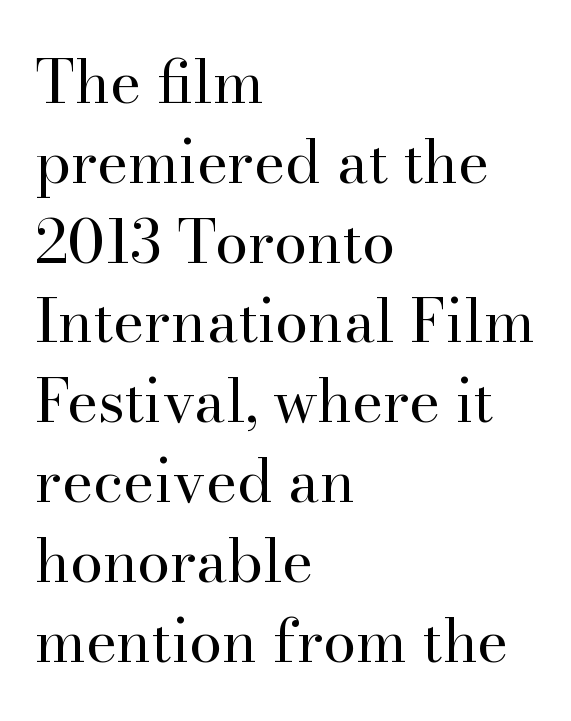
Q: Is the text bold? A: No.
Q: Is the text italic (slanted)? A: No, it is upright.
Q: Is the typeface a serif or a sans-serif typeface? A: Serif.
Q: Is the text underlined? A: No.
Q: How is the paragraph aligned? A: Left-aligned.
Q: Is the spacing between letters normal or unusually wide? A: Normal.
Q: Is the spacing between lines tight, normal or loose? A: Normal.
Q: Width (condensed, normal, or wide)? A: Normal.
Q: Stroke contrast? A: High.
Q: x-height? A: Small.
Q: Monospaced? A: No.
